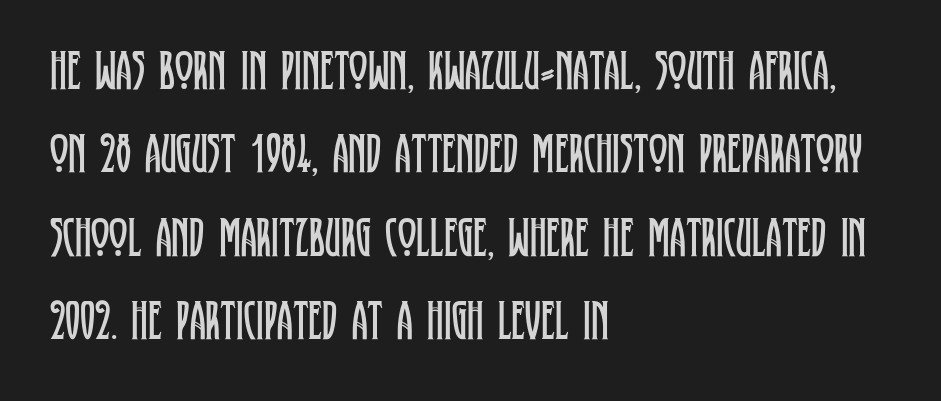
What kind of face is this? One with serifs. How are the letters spaced? Ordinarily, with no added tracking. The leading is moderate, giving the passage an even texture. This reads as an unemphasized weight, regular at the heaviest. Spacing verdict: proportional, widths tailored to each character.
